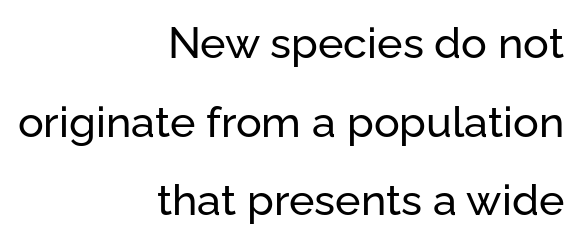
The image shows 43 px sans-serif type, upright; set right-aligned, line spacing 1.83x, normal letter spacing, not underlined; low stroke contrast and a medium x-height.
